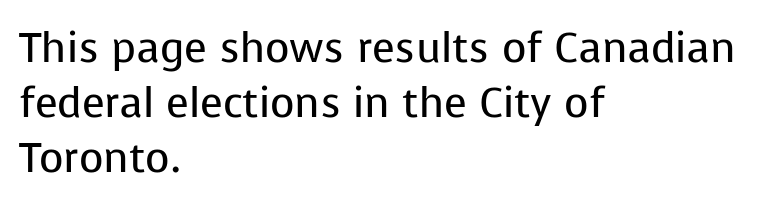
Q: Is the text bold? A: No.
Q: Is the text italic (slanted)? A: No, it is upright.
Q: Is the typeface a serif or a sans-serif typeface? A: Sans-serif.
Q: Is the text underlined? A: No.
Q: How is the paragraph aligned? A: Left-aligned.
Q: Is the spacing between letters normal or unusually wide? A: Normal.
Q: Is the spacing between lines tight, normal or loose? A: Normal.
Q: Width (condensed, normal, or wide)? A: Normal.
Q: Stroke contrast? A: Low.
Q: x-height? A: Medium.
Q: Monospaced? A: No.
